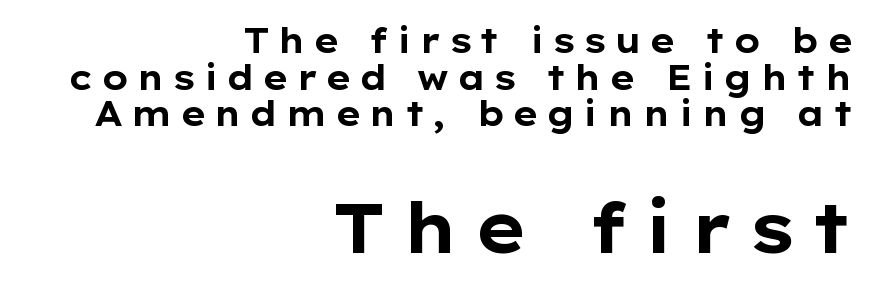
Q: Is the text bold? A: Yes.
Q: Is the text italic (slanted)? A: No, it is upright.
Q: Is the typeface a serif or a sans-serif typeface? A: Sans-serif.
Q: Is the text underlined? A: No.
Q: How is the paragraph aligned? A: Right-aligned.
Q: Is the spacing between letters normal or unusually wide? A: Unusually wide.
Q: Is the spacing between lines tight, normal or loose? A: Tight.
Q: Which block of text is set in a larger size, the first (top) or the second (bottom)? A: The second (bottom) one.
Q: Width (condensed, normal, or wide)? A: Wide.
Q: Stroke contrast? A: Low.
Q: x-height? A: Medium.
Q: Monospaced? A: No.
